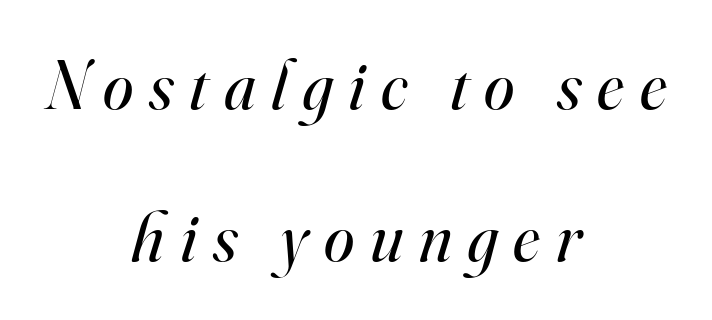
Q: Is the text bold? A: No.
Q: Is the text italic (slanted)? A: Yes, it leans right by about 16 degrees.
Q: Is the typeface a serif or a sans-serif typeface? A: Serif.
Q: Is the text underlined? A: No.
Q: How is the paragraph aligned? A: Centered.
Q: Is the spacing between letters normal or unusually wide? A: Unusually wide.
Q: Is the spacing between lines tight, normal or loose? A: Loose.
Q: Width (condensed, normal, or wide)? A: Normal.
Q: Stroke contrast? A: High.
Q: x-height? A: Small.
Q: Monospaced? A: No.
